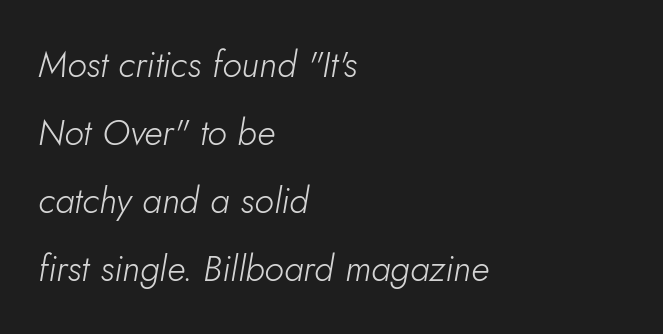
The text carries the slant typical of an italic or oblique font. The ragged edge is on the right, which tells us the setting is flush left. Nobody drew a line under any word here. Caption: standard tracking, unaltered. The cut favours lightness, reaching ordinary text weight at its darkest.
